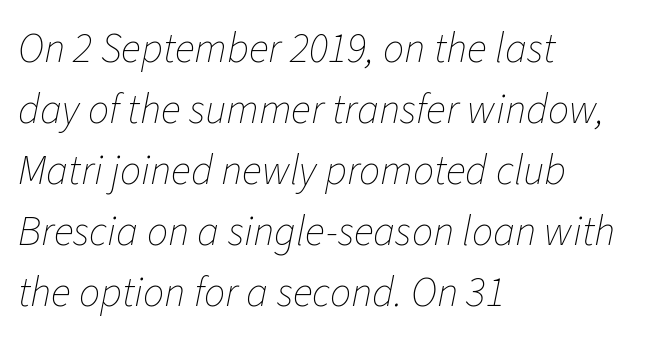
Descender tails drop into unmarked territory. Emphasis-style slanted type is in use. Between one letter and the next there's only the usual sliver of space. Compared with typical paragraphs, the rows here are spaced about the same.
